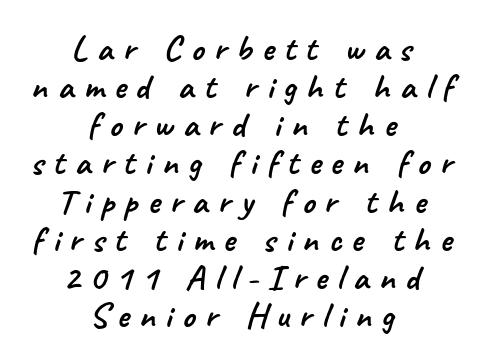
The image shows 36 px sans-serif type; set centered, tight line spacing (1.06x), unusually wide letter spacing (+0.27 em), not underlined; low stroke contrast and a small x-height.
